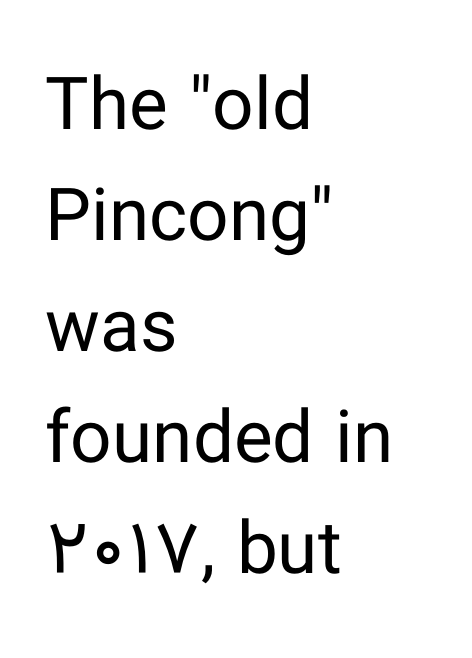
{"serif": "no", "italic": "no", "bold": "no", "weight": "regular", "width": "normal", "stroke_contrast": "low", "x_height": "medium", "monospaced": "no", "underline": "no", "align": "left", "line_spacing": "normal", "line_spacing_ratio": 1.52, "letter_spacing": "normal", "letter_spacing_em": 0.0, "glyph_px": 73}
